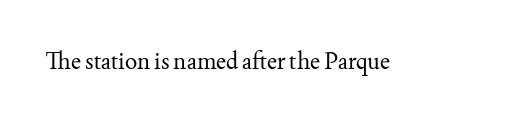
Q: Is the text bold? A: No.
Q: Is the text italic (slanted)? A: No, it is upright.
Q: Is the text underlined? A: No.
Q: Is the spacing between letters normal or unusually wide? A: Normal.
